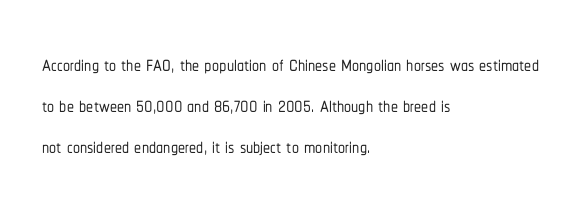
Q: Is the text italic (slanted)? A: No, it is upright.
Q: Is the typeface a serif or a sans-serif typeface? A: Sans-serif.
Q: Is the text underlined? A: No.
Q: How is the paragraph aligned? A: Left-aligned.
Q: Is the spacing between letters normal or unusually wide? A: Normal.
Q: Is the spacing between lines tight, normal or loose? A: Normal.
Q: Width (condensed, normal, or wide)? A: Condensed.
Q: Stroke contrast? A: Low.
Q: x-height? A: Medium.
Q: Monospaced? A: No.
